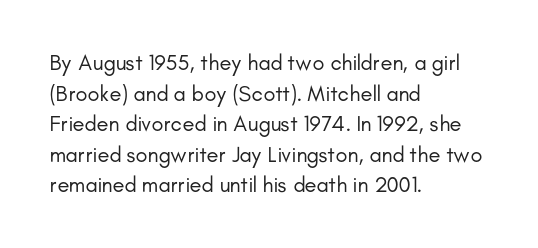
Q: Is the text bold? A: No.
Q: Is the text italic (slanted)? A: No, it is upright.
Q: Is the text underlined? A: No.
Q: How is the paragraph aligned? A: Left-aligned.
Q: Is the spacing between letters normal or unusually wide? A: Normal.
Q: Is the spacing between lines tight, normal or loose? A: Normal.
